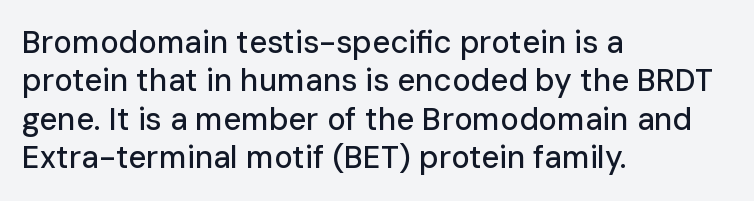
{"serif": "no", "italic": "no", "width": "normal", "stroke_contrast": "low", "x_height": "medium", "monospaced": "no", "underline": "no", "align": "left", "line_spacing_ratio": 1.24, "letter_spacing": "normal", "letter_spacing_em": 0.0, "glyph_px": 31}
